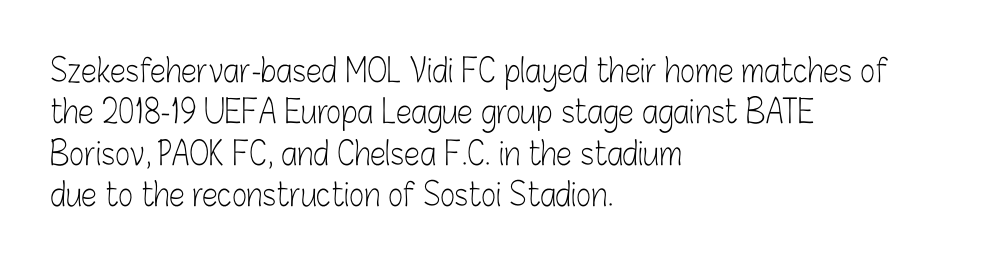
Designer's note — italics off, roman on. Clear beneath every line of the passage. You could not count columns in this text — the font is proportionally spaced. Letter spacing: default. The text block is weighted toward the left margin, trailing off unevenly rightward.
